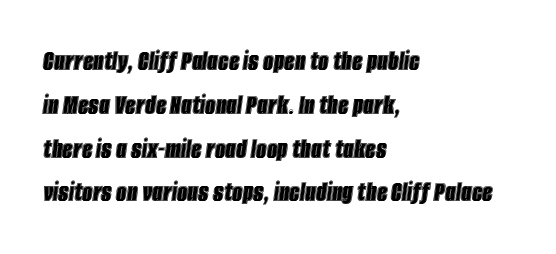
Baseline-to-baseline distance is the conventional proportion of letter height. Descender tails drop into unmarked territory. These lines are rendered in a variable-pitch font. The rendering anchors every line to the left-hand side.
